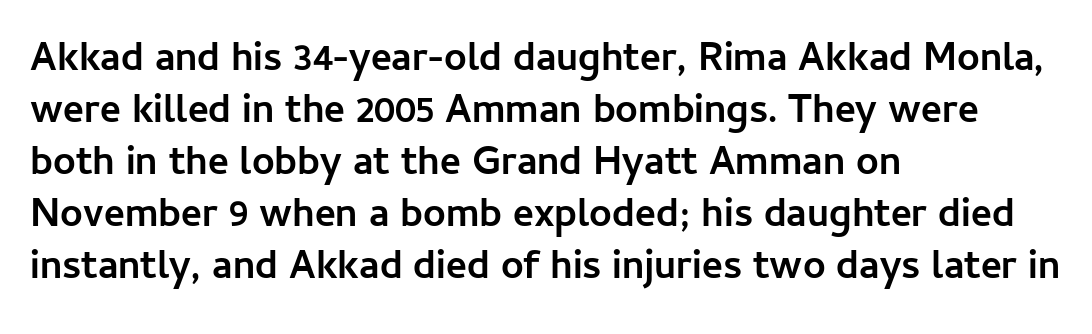
Q: Is the text bold? A: Yes.
Q: Is the text italic (slanted)? A: No, it is upright.
Q: Is the typeface a serif or a sans-serif typeface? A: Sans-serif.
Q: Is the text underlined? A: No.
Q: How is the paragraph aligned? A: Left-aligned.
Q: Is the spacing between letters normal or unusually wide? A: Normal.
Q: Is the spacing between lines tight, normal or loose? A: Normal.
Q: Width (condensed, normal, or wide)? A: Normal.
Q: Stroke contrast? A: Low.
Q: x-height? A: Medium.
Q: Monospaced? A: No.
